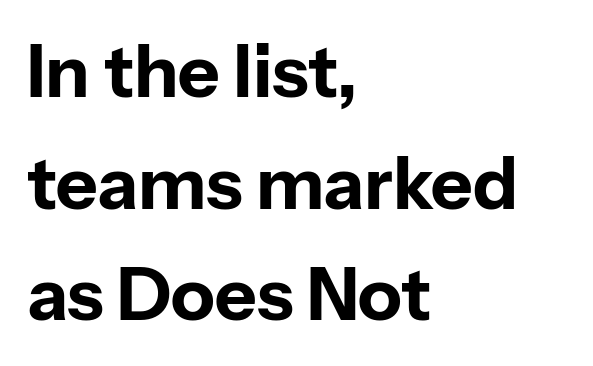
Visually the block forms a straight wall on the left and a jagged coastline on the right. Each row of text sits above clean, open space. Looks like regular typesetting: each glyph gets only the width it needs. The font is running at its bold setting. Short note: letters normally spaced. Is this a sans? Yes — the strokes have no serifs.
